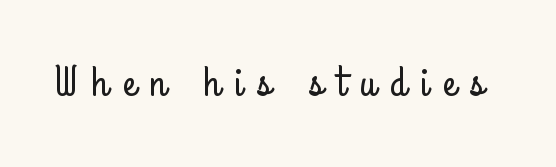
The image shows 43 px condensed sans-serif type; set unusually wide letter spacing (+0.34 em), not underlined; low stroke contrast and a small x-height.
